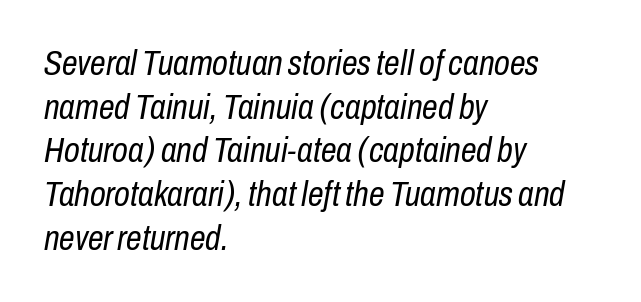
The image shows 35 px regular-weight, condensed type, italic (leaning right); set left-aligned, normal line spacing (1.25x), normal letter spacing, not underlined; low stroke contrast and a medium x-height.
